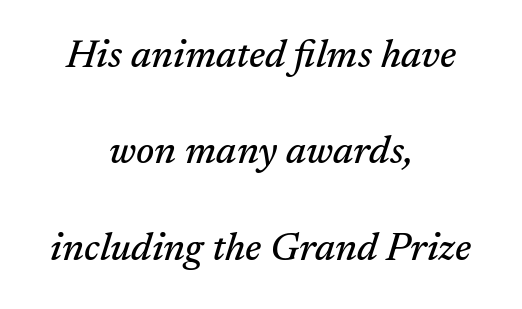
{"serif": "yes", "italic": "yes", "lean": "right", "slant_degrees": 17, "width": "normal", "stroke_contrast": "medium", "x_height": "medium", "monospaced": "no", "underline": "no", "align": "center", "line_spacing": "loose", "line_spacing_ratio": 2.47, "letter_spacing": "normal", "letter_spacing_em": 0.0, "glyph_px": 39}
